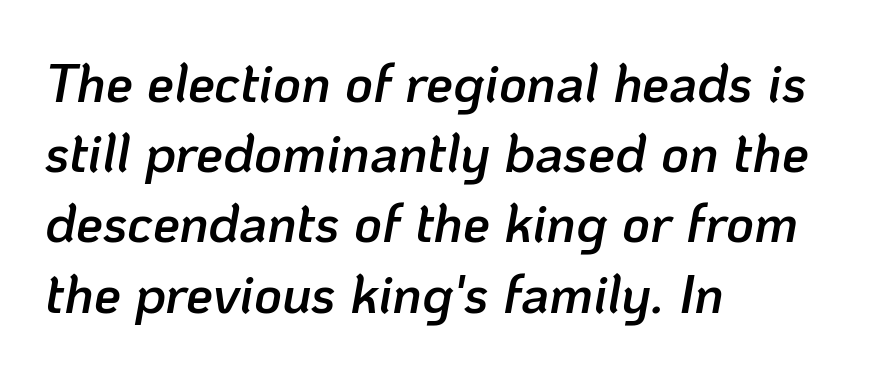
Q: Is the text bold? A: Semi-bold.
Q: Is the text italic (slanted)? A: Yes, it leans right by about 10 degrees.
Q: Is the text underlined? A: No.
Q: How is the paragraph aligned? A: Left-aligned.
Q: Is the spacing between letters normal or unusually wide? A: Normal.
Q: Is the spacing between lines tight, normal or loose? A: Normal.
Q: Width (condensed, normal, or wide)? A: Normal.
Q: Stroke contrast? A: Low.
Q: x-height? A: Medium.
Q: Monospaced? A: No.
